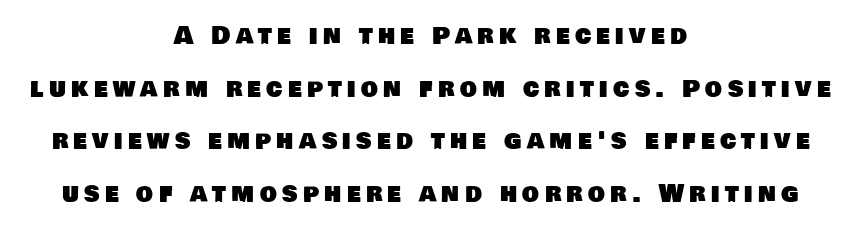
{"underline": "no", "align": "center", "line_spacing": "loose", "line_spacing_ratio": 2.19, "letter_spacing": "wide", "letter_spacing_em": 0.22, "glyph_px": 24}
